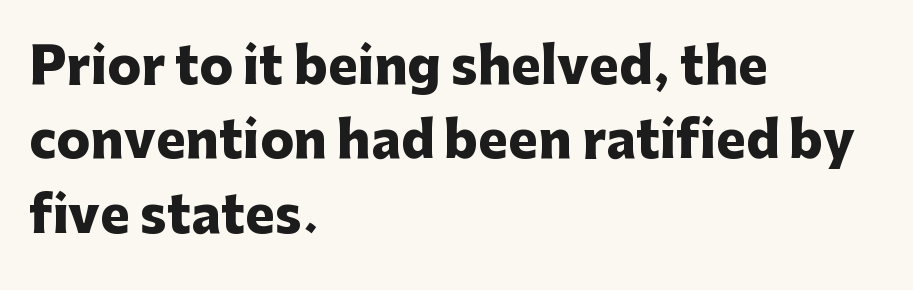
Q: Is the text bold? A: Yes.
Q: Is the text italic (slanted)? A: No, it is upright.
Q: Is the typeface a serif or a sans-serif typeface? A: Sans-serif.
Q: Is the text underlined? A: No.
Q: How is the paragraph aligned? A: Left-aligned.
Q: Is the spacing between letters normal or unusually wide? A: Normal.
Q: Is the spacing between lines tight, normal or loose? A: Normal.
Q: Width (condensed, normal, or wide)? A: Normal.
Q: Stroke contrast? A: Low.
Q: x-height? A: Medium.
Q: Monospaced? A: No.
